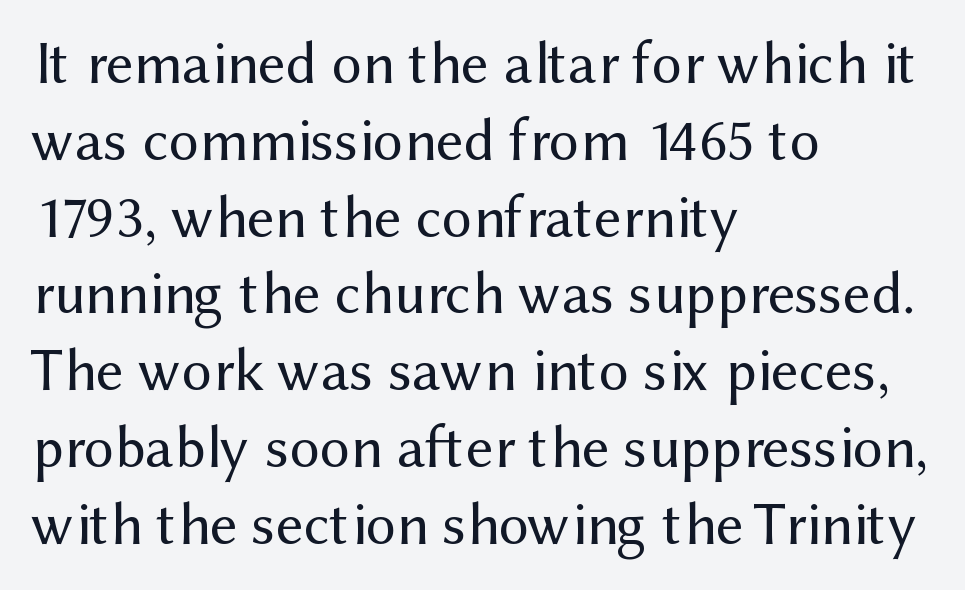
The image shows 60 px regular-weight sans-serif type, upright; set left-aligned, normal line spacing (1.28x), normal letter spacing, not underlined; medium stroke contrast and a medium x-height.
